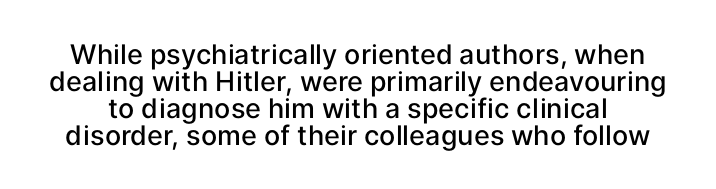
The designer dialed line spacing down below the default. A bare baseline throughout the passage. A typesetter would call this zero additional tracking. In terms of posture, this sample is upright. What weight is shown? A semibold, between regular and bold.
